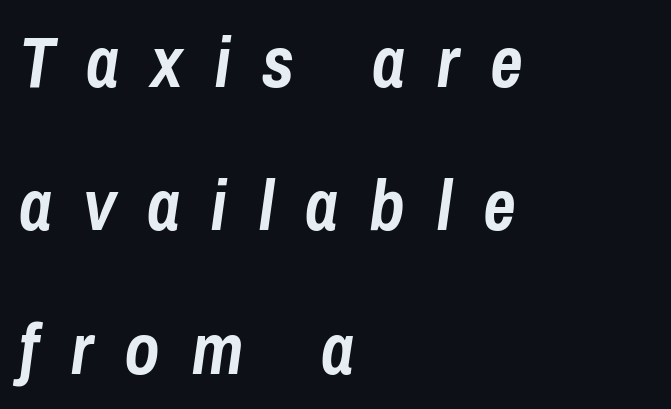
The image shows 72 px semibold, condensed type, italic (leaning right); set left-aligned, loose line spacing (1.99x), unusually wide letter spacing (+0.43 em), not underlined; low stroke contrast and a medium x-height.
